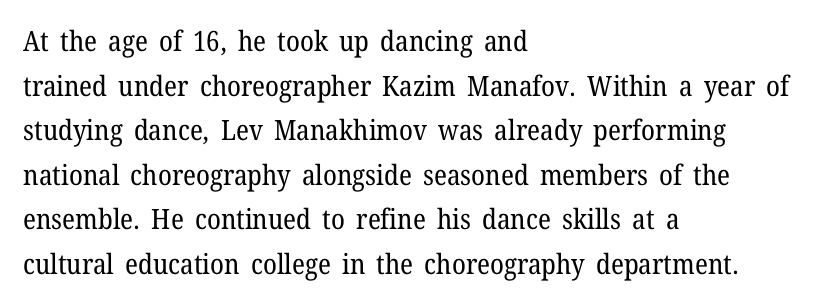
{"serif": "yes", "italic": "no", "bold": "no", "weight": "regular", "width": "normal", "stroke_contrast": "low", "x_height": "medium", "monospaced": "no", "underline": "no", "align": "left", "line_spacing": "normal", "line_spacing_ratio": 1.59, "letter_spacing": "normal", "letter_spacing_em": 0.0, "glyph_px": 28}
